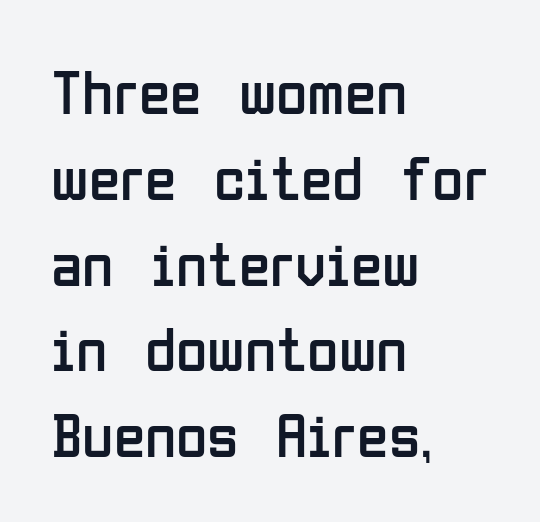
The image shows 64 px regular-weight, condensed sans-serif type, upright; set left-aligned, normal line spacing (1.34x), normal letter spacing, not underlined; low stroke contrast and a medium x-height.
